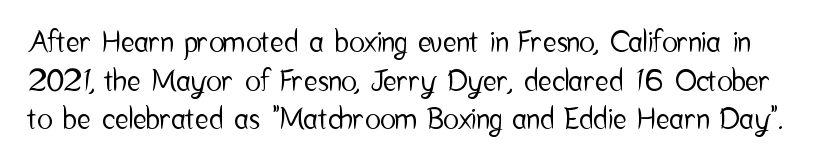
Q: Is the text italic (slanted)? A: No, it is upright.
Q: Is the typeface a serif or a sans-serif typeface? A: Sans-serif.
Q: Is the text underlined? A: No.
Q: Is the spacing between letters normal or unusually wide? A: Normal.
Q: Is the spacing between lines tight, normal or loose? A: Normal.
Q: Width (condensed, normal, or wide)? A: Condensed.
Q: Stroke contrast? A: Low.
Q: x-height? A: Medium.
Q: Monospaced? A: No.
